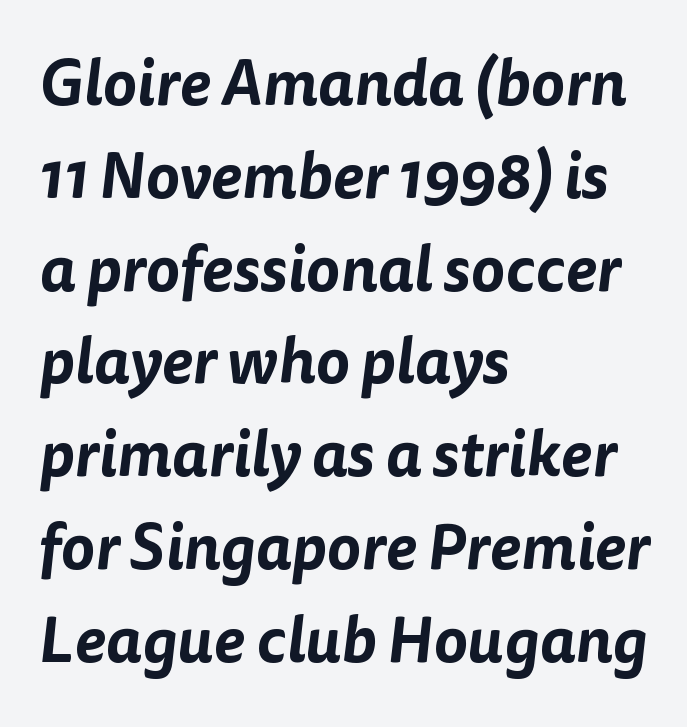
The image shows 64 px sans-serif type; set left-aligned, normal line spacing (1.45x), normal letter spacing, not underlined; low stroke contrast and a medium x-height.
